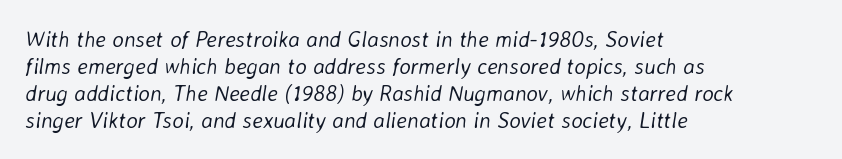
{"italic": "yes", "lean": "right", "slant_degrees": 8, "bold": "no", "underline": "no", "align": "left", "line_spacing_ratio": 1.22, "letter_spacing": "normal", "letter_spacing_em": 0.0, "glyph_px": 22}
